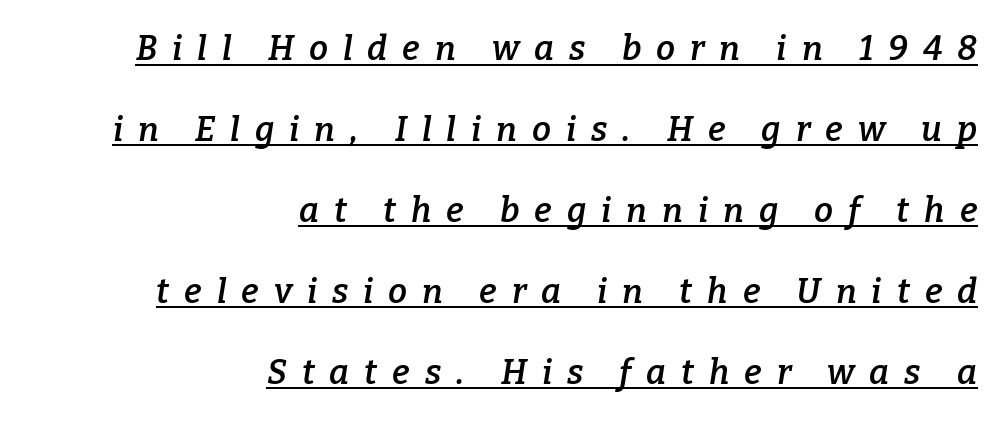
In terms of weight, the rendering is demibold, just under bold. Interline gaps are noticeably wide in this sample. The type is letterspaced generously, with wide tracking. Does the lettering tilt? It does — this is italic. Here the designer chose a conventional face with non-uniform glyph widths.
